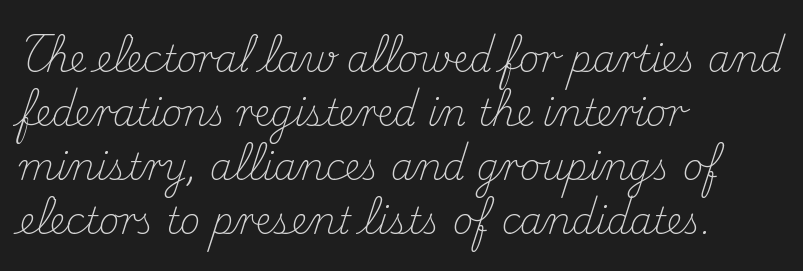
The type is set solid horizontally, with unmodified tracking. A quiet, ordinary-to-light weight characterises the typeface. In CSS terms this would be text-align: left. The letters advance in unequal steps, a hallmark of proportional type. The words here are not underlined. The font family rendered here belongs to the serif group.
